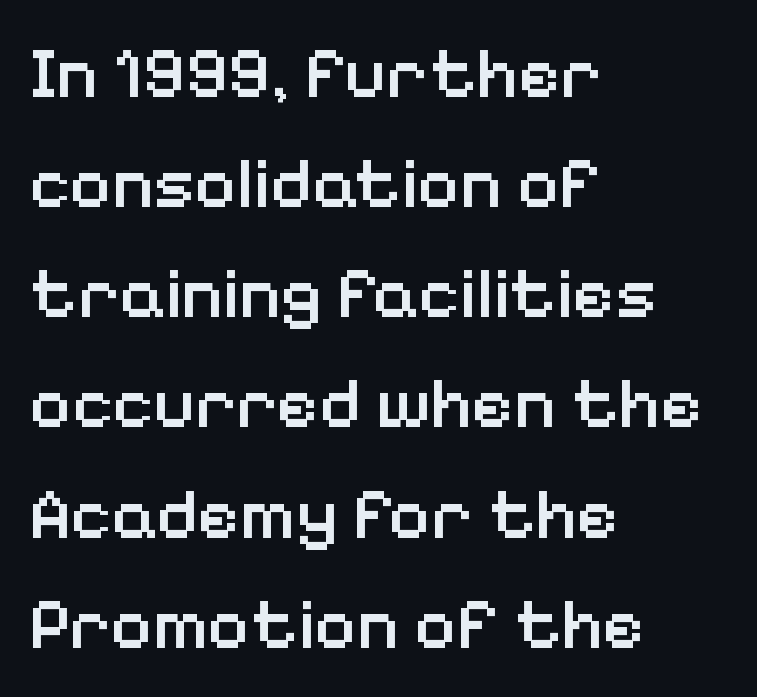
Q: Is the text bold? A: Semi-bold.
Q: Is the text italic (slanted)? A: No, it is upright.
Q: Is the typeface a serif or a sans-serif typeface? A: Sans-serif.
Q: Is the text underlined? A: No.
Q: How is the paragraph aligned? A: Left-aligned.
Q: Is the spacing between letters normal or unusually wide? A: Normal.
Q: Is the spacing between lines tight, normal or loose? A: Normal.
Q: Width (condensed, normal, or wide)? A: Normal.
Q: Stroke contrast? A: Low.
Q: x-height? A: Medium.
Q: Monospaced? A: No.
